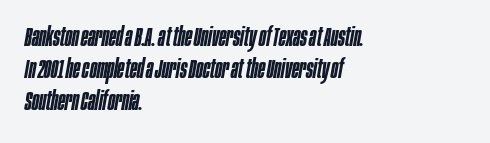
Q: Is the text bold? A: Semi-bold.
Q: Is the text italic (slanted)? A: Yes, it leans right by about 10 degrees.
Q: Is the text underlined? A: No.
Q: How is the paragraph aligned? A: Left-aligned.
Q: Is the spacing between letters normal or unusually wide? A: Normal.
